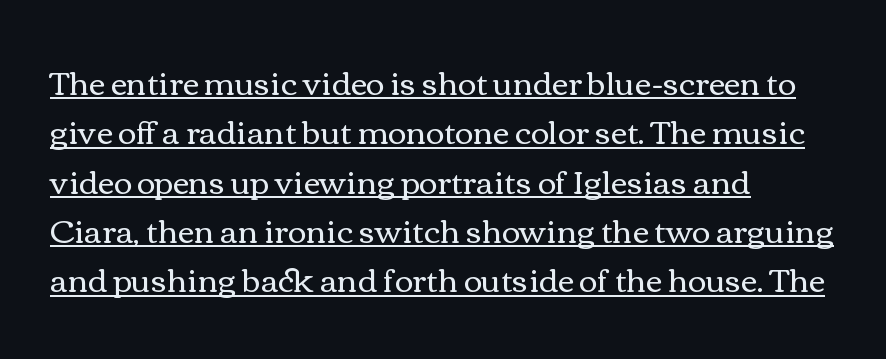
Q: Is the text bold? A: No.
Q: Is the text italic (slanted)? A: No, it is upright.
Q: Is the text underlined? A: Yes.
Q: How is the paragraph aligned? A: Left-aligned.
Q: Is the spacing between letters normal or unusually wide? A: Normal.
Q: Is the spacing between lines tight, normal or loose? A: Normal.
Q: Width (condensed, normal, or wide)? A: Wide.
Q: x-height? A: Medium.
Q: Monospaced? A: No.
